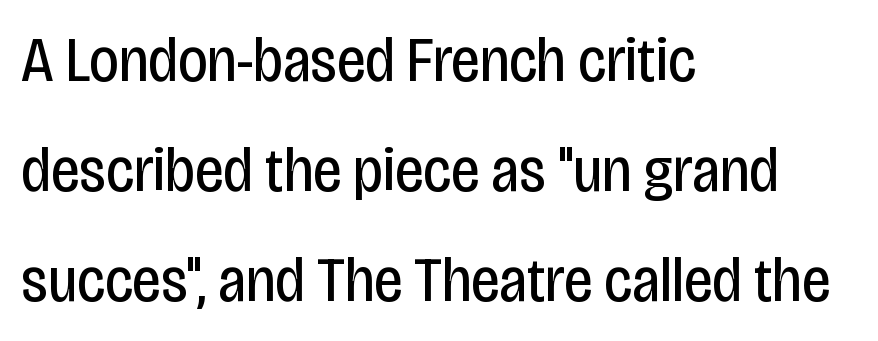
Q: Is the text bold? A: No.
Q: Is the text italic (slanted)? A: No, it is upright.
Q: Is the typeface a serif or a sans-serif typeface? A: Sans-serif.
Q: Is the text underlined? A: No.
Q: How is the paragraph aligned? A: Left-aligned.
Q: Is the spacing between letters normal or unusually wide? A: Normal.
Q: Width (condensed, normal, or wide)? A: Condensed.
Q: Stroke contrast? A: Low.
Q: x-height? A: Large.
Q: Monospaced? A: No.
